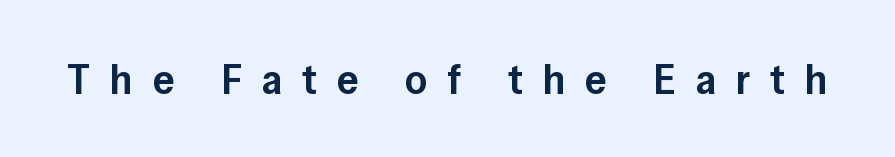
Display-style spreading of the glyphs; the letterfit is very open. The typesetting leans somewhat heavy: a semibold. Decoration check: the copy has no underline. The characters display no serif detailing; their extremities are plain. Spacing verdict: proportional, widths tailored to each character.
